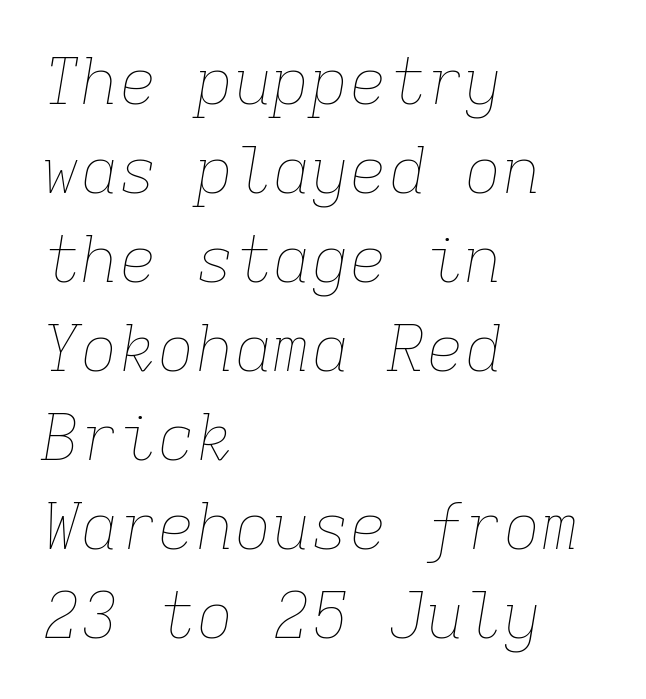
{"italic": "yes", "lean": "right", "slant_degrees": 9, "bold": "no", "weight": "thin", "width": "normal", "stroke_contrast": "low", "x_height": "medium", "monospaced": "yes", "underline": "no", "align": "left", "line_spacing": "normal", "line_spacing_ratio": 1.39, "letter_spacing": "normal", "letter_spacing_em": 0.0, "glyph_px": 64}
